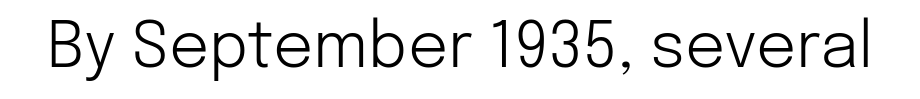
The image shows 63 px light sans-serif type, upright; set normal letter spacing, not underlined; low stroke contrast and a medium x-height.
